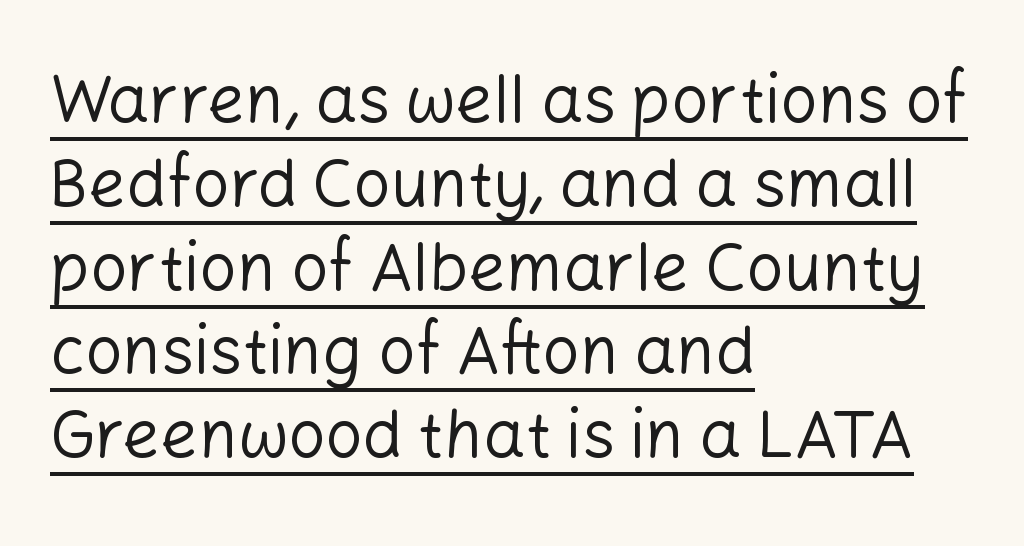
The image shows 66 px regular-weight sans-serif type, upright; set left-aligned, normal line spacing (1.27x), normal letter spacing, underlined; low stroke contrast and a medium x-height.
